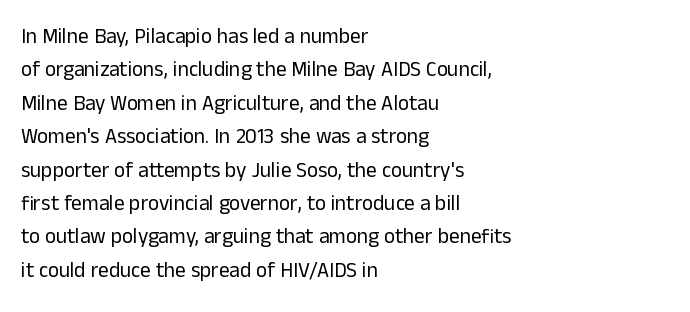
{"italic": "no", "bold": "no", "underline": "no", "align": "left", "line_spacing": "normal", "line_spacing_ratio": 1.59, "letter_spacing": "normal", "letter_spacing_em": 0.0, "glyph_px": 21}
